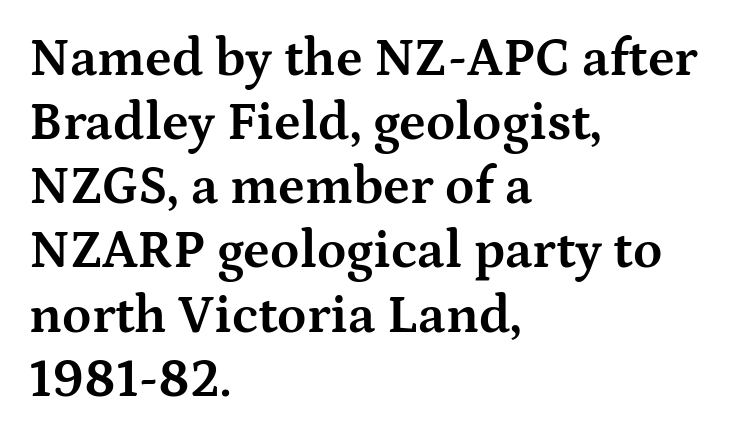
The image shows 53 px bold, wide serif type, upright; set left-aligned, line spacing 1.21x, normal letter spacing, not underlined; medium stroke contrast and a medium x-height.
